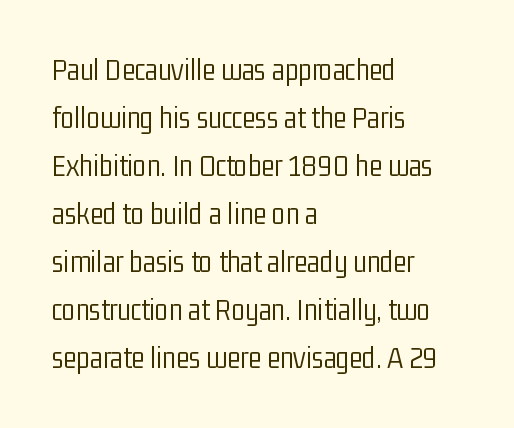
A student would call this left alignment; a typographer would say flush left, rag right. Each letter keeps its own natural width here, so spacing adapts to shape. The foot of each line stays bare and open. The typeface has the unassuming heft of standard copy or less.
